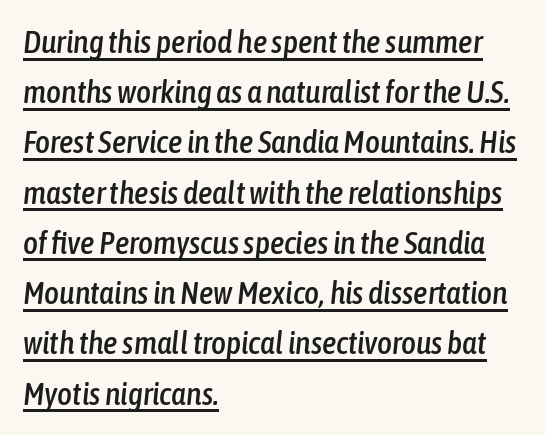
Q: Is the text italic (slanted)? A: Yes, it leans right by about 6 degrees.
Q: Is the text underlined? A: Yes.
Q: How is the paragraph aligned? A: Left-aligned.
Q: Is the spacing between letters normal or unusually wide? A: Normal.
Q: Is the spacing between lines tight, normal or loose? A: Normal.
Q: Width (condensed, normal, or wide)? A: Condensed.
Q: Stroke contrast? A: Low.
Q: x-height? A: Medium.
Q: Monospaced? A: No.
